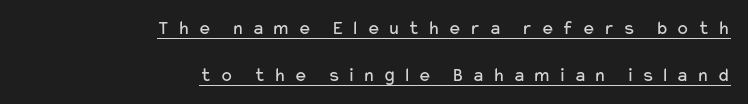
{"italic": "no", "bold": "no", "underline": "yes", "align": "right", "line_spacing": "loose", "line_spacing_ratio": 2.37, "letter_spacing": "wide", "letter_spacing_em": 0.38, "glyph_px": 20}
